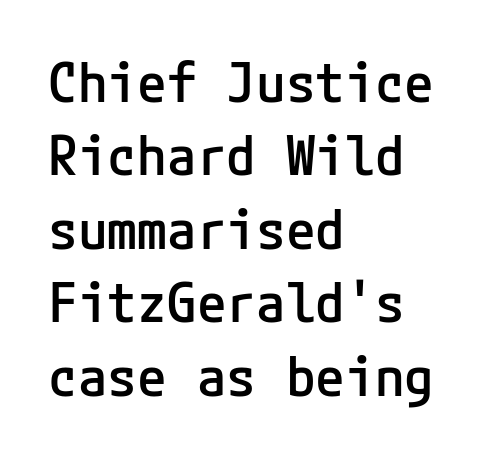
The image shows 54 px semibold sans-serif type, upright; set left-aligned, normal line spacing (1.36x), normal letter spacing, not underlined; low stroke contrast and a medium x-height.
